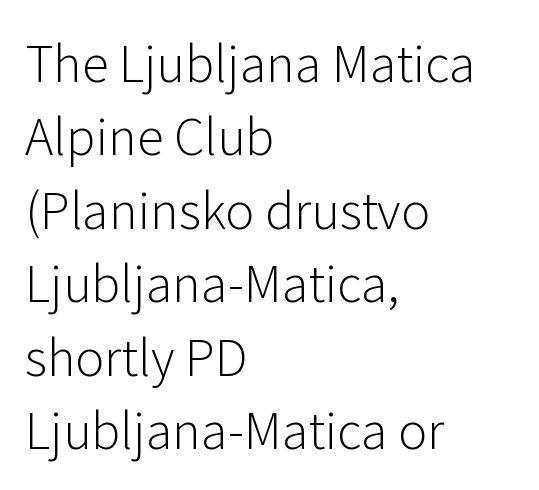
The image shows 49 px light sans-serif type, upright; set left-aligned, normal line spacing (1.5x), normal letter spacing, not underlined; low stroke contrast and a medium x-height.
